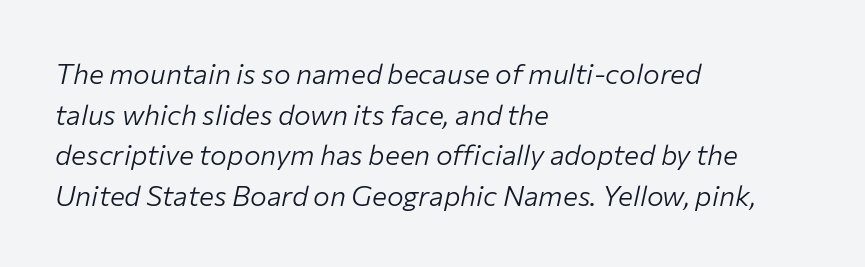
Q: Is the text bold? A: No.
Q: Is the text italic (slanted)? A: Yes, it leans right by about 12 degrees.
Q: Is the text underlined? A: No.
Q: How is the paragraph aligned? A: Left-aligned.
Q: Is the spacing between letters normal or unusually wide? A: Normal.
Q: Is the spacing between lines tight, normal or loose? A: Normal.
Q: Width (condensed, normal, or wide)? A: Normal.
Q: Stroke contrast? A: Low.
Q: x-height? A: Medium.
Q: Monospaced? A: No.
